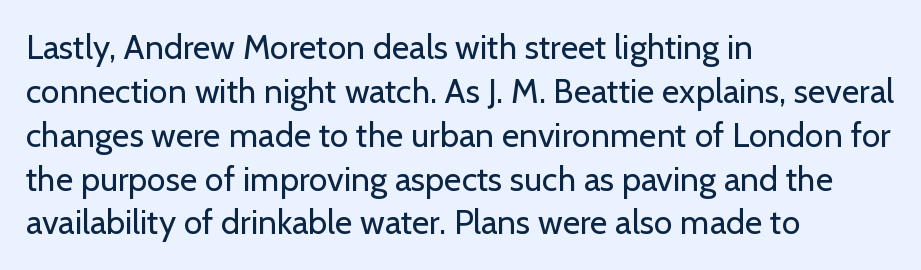
{"serif": "no", "italic": "no", "bold": "no", "weight": "regular", "width": "normal", "stroke_contrast": "low", "x_height": "medium", "monospaced": "no", "underline": "no", "align": "left", "line_spacing": "normal", "line_spacing_ratio": 1.29, "letter_spacing": "normal", "letter_spacing_em": 0.0, "glyph_px": 34}
